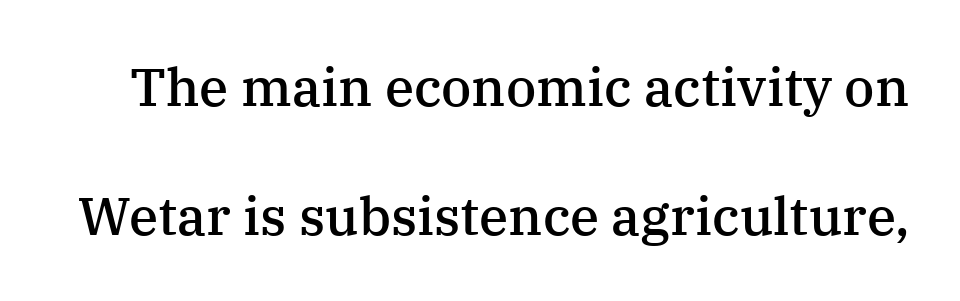
Each letter's strokes conclude with small projecting serifs. The letters advance in unequal steps, a hallmark of proportional type. Regarding leading, the lines here are spaced well apart. Nope, not italic — everything's standing straight.
